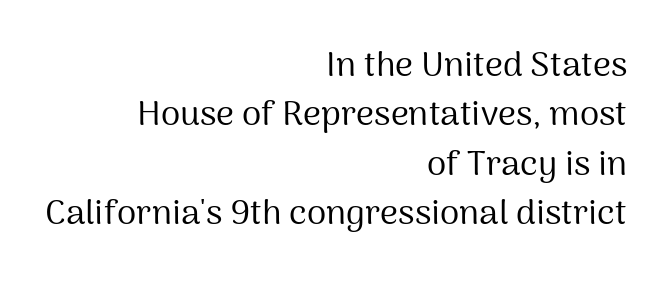
The letterforms sit shoulder to shoulder at normal distance. In terms of leading, this rendering sits right in the middle. Spacing verdict: proportional, widths tailored to each character. Visually the block forms a straight wall on the right and a jagged coastline on the left. When letters stand straight like this, we call the style roman or upright.
